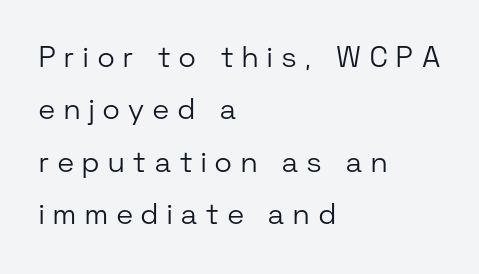
Q: Is the text bold? A: No.
Q: Is the text italic (slanted)? A: No, it is upright.
Q: Is the typeface a serif or a sans-serif typeface? A: Sans-serif.
Q: Is the text underlined? A: No.
Q: How is the paragraph aligned? A: Left-aligned.
Q: Is the spacing between letters normal or unusually wide? A: Unusually wide.
Q: Width (condensed, normal, or wide)? A: Normal.
Q: Stroke contrast? A: Low.
Q: x-height? A: Medium.
Q: Monospaced? A: No.
